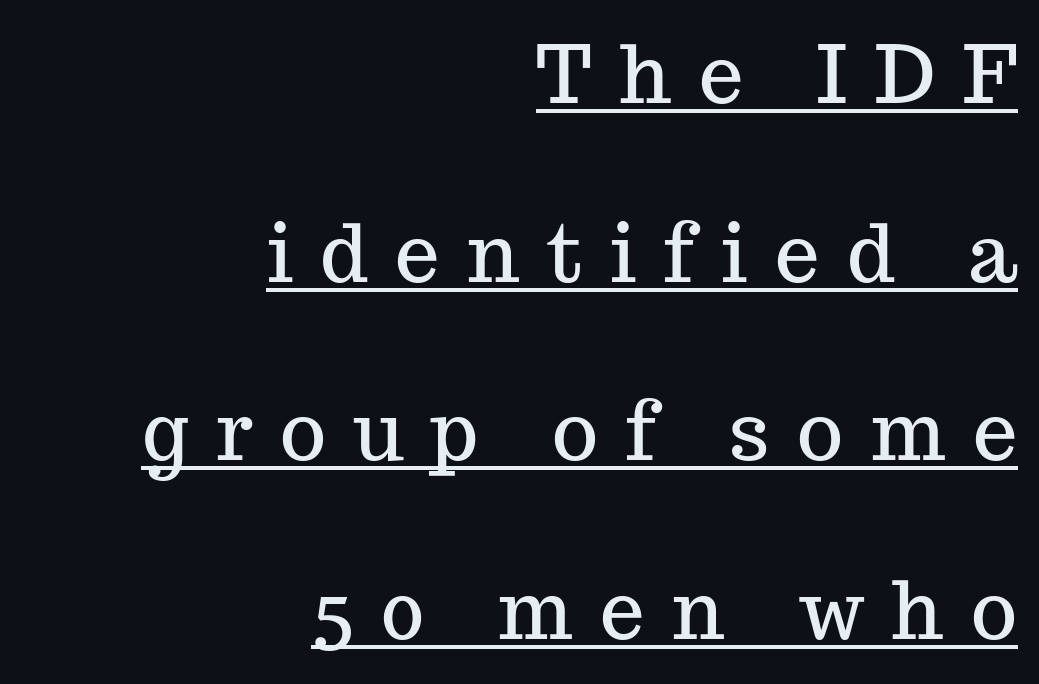
The image shows 79 px serif type, upright; set right-aligned, loose line spacing (2.26x), unusually wide letter spacing (+0.35 em), underlined; medium stroke contrast and a medium x-height.
